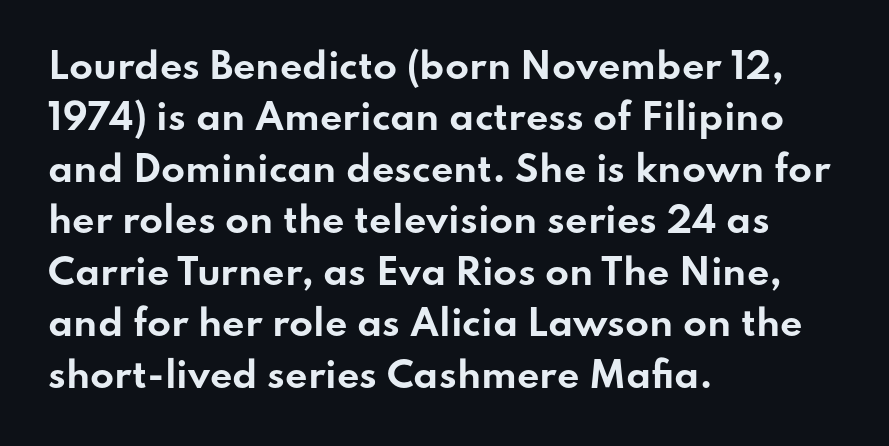
Classification — sans serif. No italicization has been applied; the sample stays upright. The leading is moderate, giving the passage an even texture. The font is running at its bold setting. Reading down the block, your eye returns to a fixed left position each line. Letters rest on an invisible, unmarked baseline.
